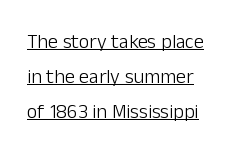
{"italic": "no", "bold": "no", "underline": "yes", "align": "left", "line_spacing_ratio": 1.75, "letter_spacing": "normal", "letter_spacing_em": 0.0, "glyph_px": 20}
